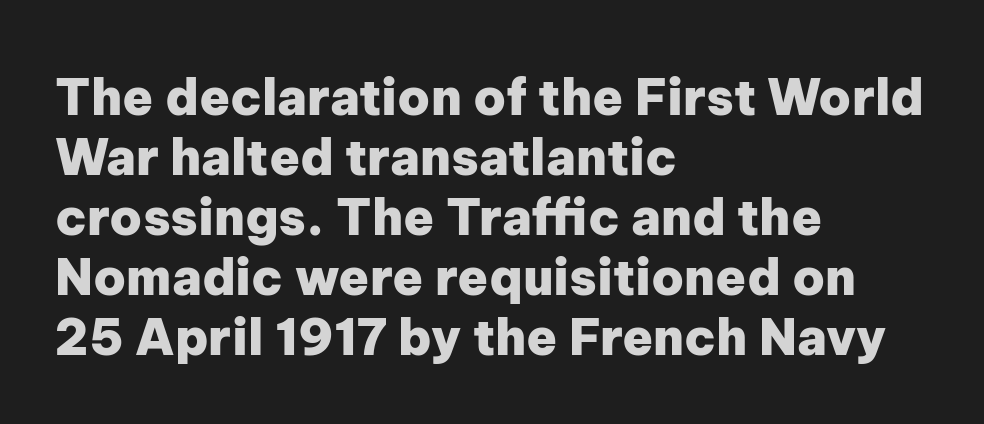
{"serif": "no", "italic": "no", "bold": "yes", "weight": "heavy", "width": "normal", "stroke_contrast": "low", "x_height": "medium", "monospaced": "no", "underline": "no", "align": "left", "line_spacing_ratio": 1.2, "letter_spacing": "normal", "letter_spacing_em": 0.0, "glyph_px": 50}
